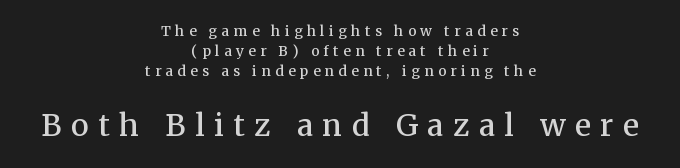
Q: Is the text bold? A: Semi-bold.
Q: Is the text italic (slanted)? A: No, it is upright.
Q: Is the typeface a serif or a sans-serif typeface? A: Serif.
Q: Is the text underlined? A: No.
Q: How is the paragraph aligned? A: Centered.
Q: Is the spacing between letters normal or unusually wide? A: Unusually wide.
Q: Is the spacing between lines tight, normal or loose? A: Normal.
Q: Which block of text is set in a larger size, the first (top) or the second (bottom)? A: The second (bottom) one.
Q: Width (condensed, normal, or wide)? A: Normal.
Q: Stroke contrast? A: Medium.
Q: x-height? A: Medium.
Q: Monospaced? A: No.
